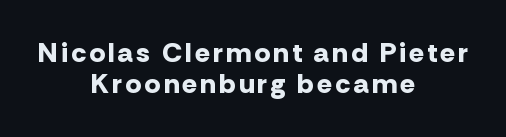
{"serif": "no", "italic": "no", "bold": "yes", "weight": "bold", "width": "normal", "stroke_contrast": "low", "x_height": "medium", "monospaced": "no", "underline": "no", "align": "center", "line_spacing": "tight", "line_spacing_ratio": 1.11, "glyph_px": 28}
